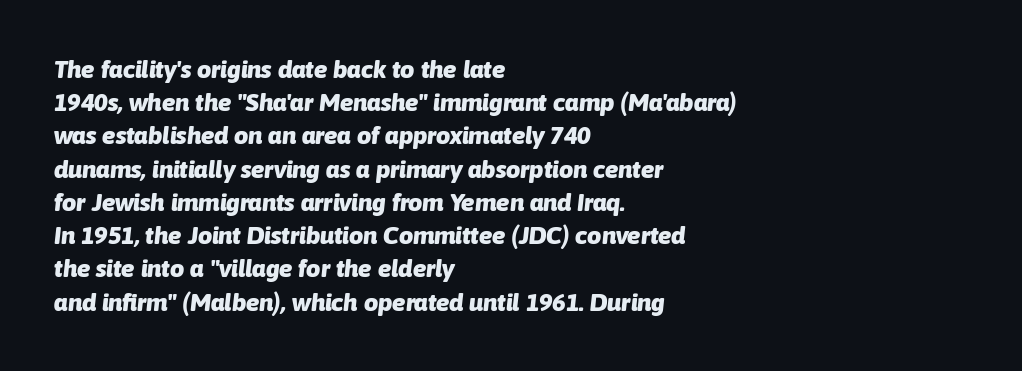
The image shows 25 px bold type, italic (leaning right); set left-aligned, normal line spacing (1.33x), normal letter spacing, not underlined.
